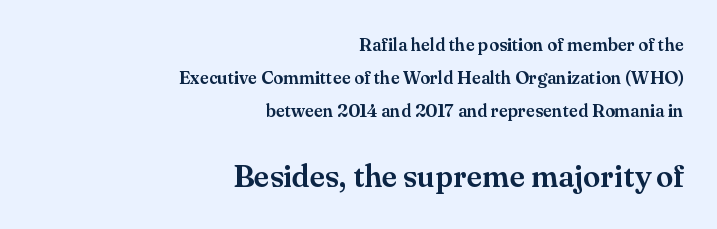
The rendering keeps characters at their native spacing. Small over large — that's the arrangement of the two blocks here. No italicization has been applied; the sample stays upright. A typesetter would call this proportional, since set widths differ per character.
